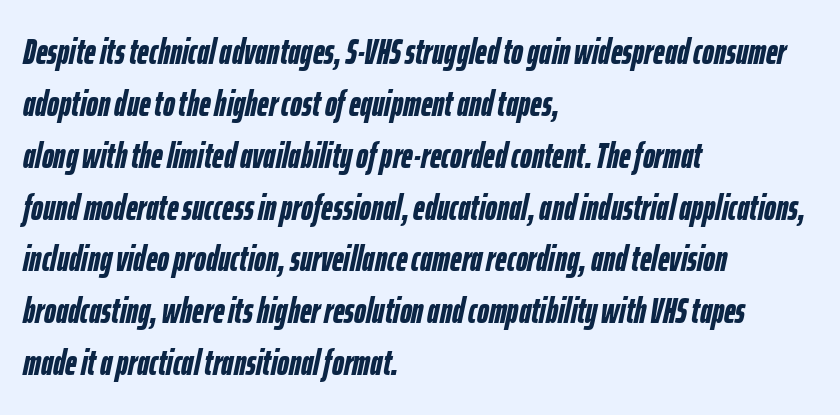
Its strokes are broad and dark, the hallmark of bold type. Would a proofreader flag this as italicized? Yes. Lines of text with bare space underneath. Regular leading.
